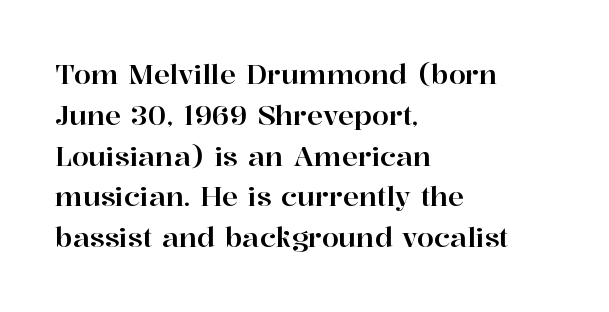
The typography opts for an upright posture over an oblique one. Descenders hang freely into open space. The rag falls on the right side of this text block. No extra tracking has been applied to these lines. Does the leading feel generous? No, just average.
